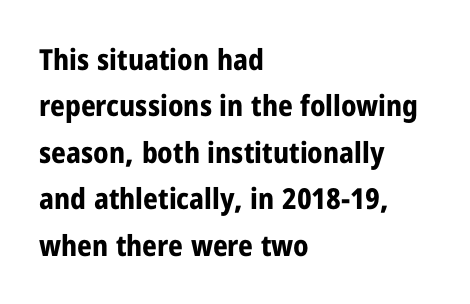
The paragraph has a hard left edge and a soft right edge. These lines are rendered in a variable-pitch font. Letter spacing: default. Each letter's strokes conclude bluntly, with no projecting serifs.
